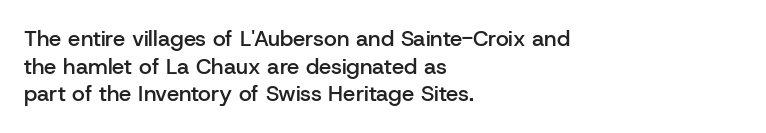
The image shows 22 px text type, upright; set left-aligned, normal line spacing (1.26x), normal letter spacing, not underlined.
